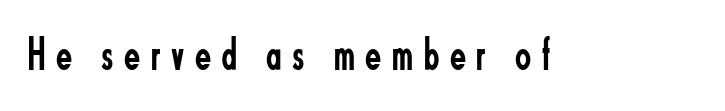
The letters stand straight up with perfectly vertical stems. You could not count columns in this text — the font is proportionally spaced. Honestly, the letter spacing is so wide it's the main thing you notice. The characters display no serif detailing; their extremities are plain. The characters are drawn with everyday or finer stroke widths. Only glyphs here, with clear space below each row.
